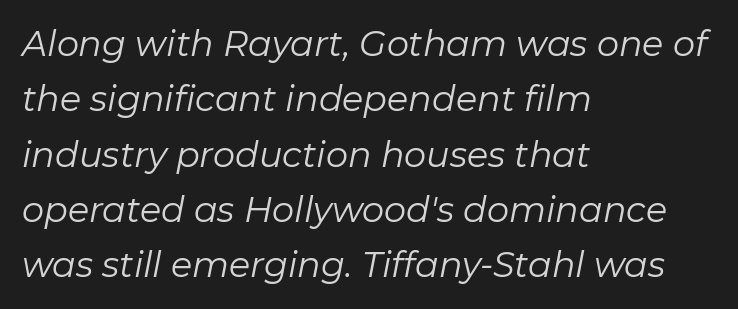
{"italic": "yes", "lean": "right", "slant_degrees": 11, "bold": "no", "weight": "regular", "width": "normal", "stroke_contrast": "low", "x_height": "medium", "monospaced": "no", "underline": "no", "align": "left", "line_spacing": "normal", "line_spacing_ratio": 1.58, "letter_spacing": "normal", "letter_spacing_em": 0.0, "glyph_px": 35}
